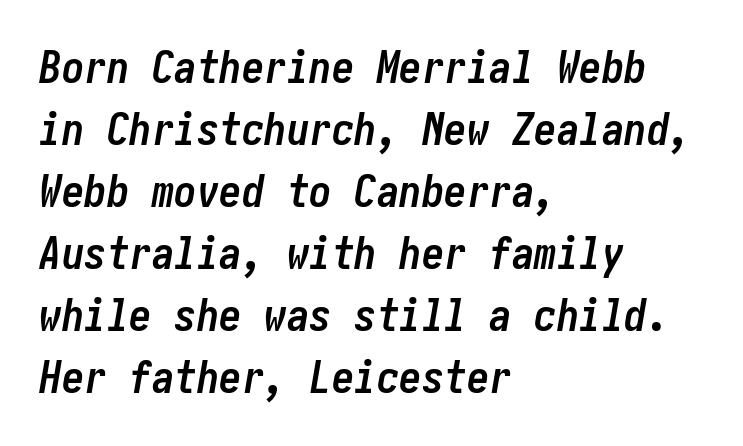
The image shows 45 px semibold, condensed type, italic (leaning right); set left-aligned, normal line spacing (1.38x), normal letter spacing, not underlined; low stroke contrast and a medium x-height.
